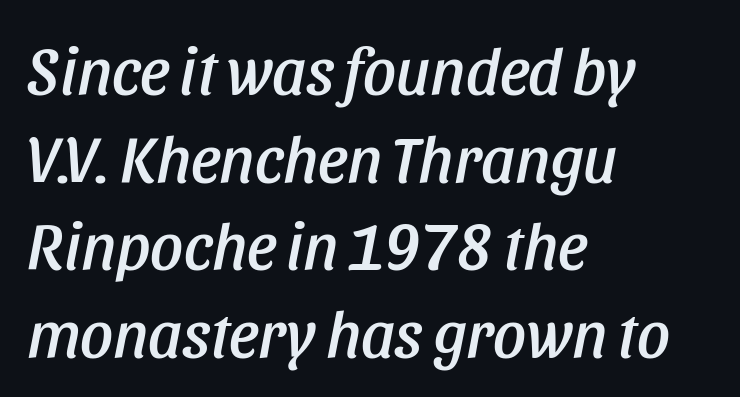
These lines are rendered in a variable-pitch font. Italic? Definitely — the glyphs are oblique. Layout note: lines flush left. Unmarked baselines from the first word to the last. Observe the ordinary spacing: letters are neighbours, not strangers. Horizontal bands of white between lines are of average thickness.
